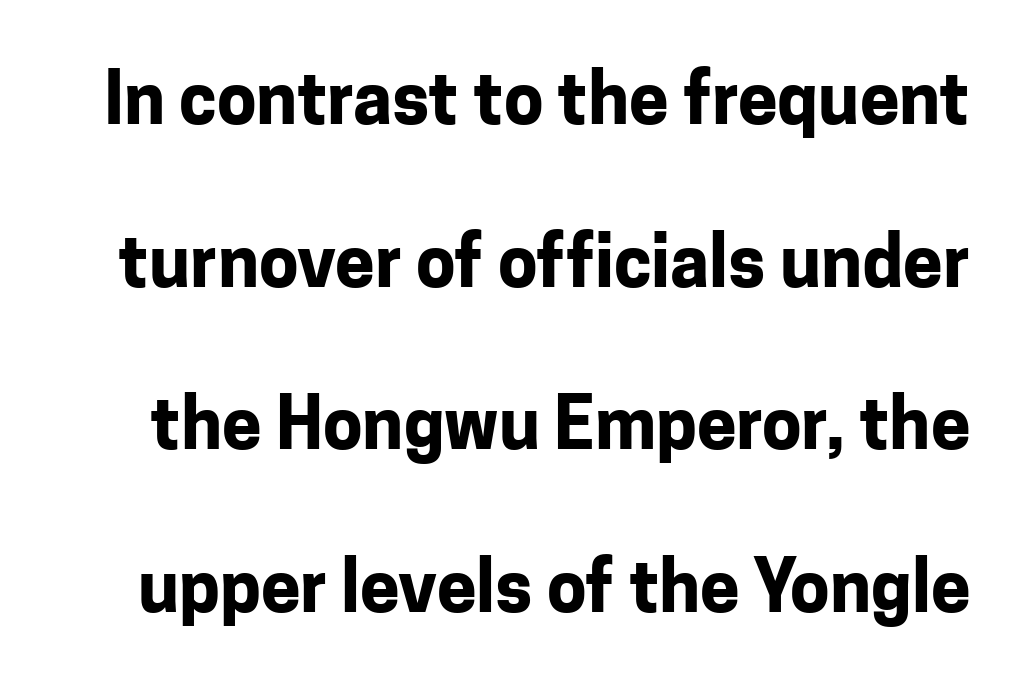
This is heavy type, rendered in bold. The passage shown is typed in a proportional face where columns would drift. A typesetter would mark this as roman, not italic. Vertically, the passage feels expansive, rows floating well apart. This sample uses plain, unmodified letter spacing. The zone under the glyphs is completely vacant.
